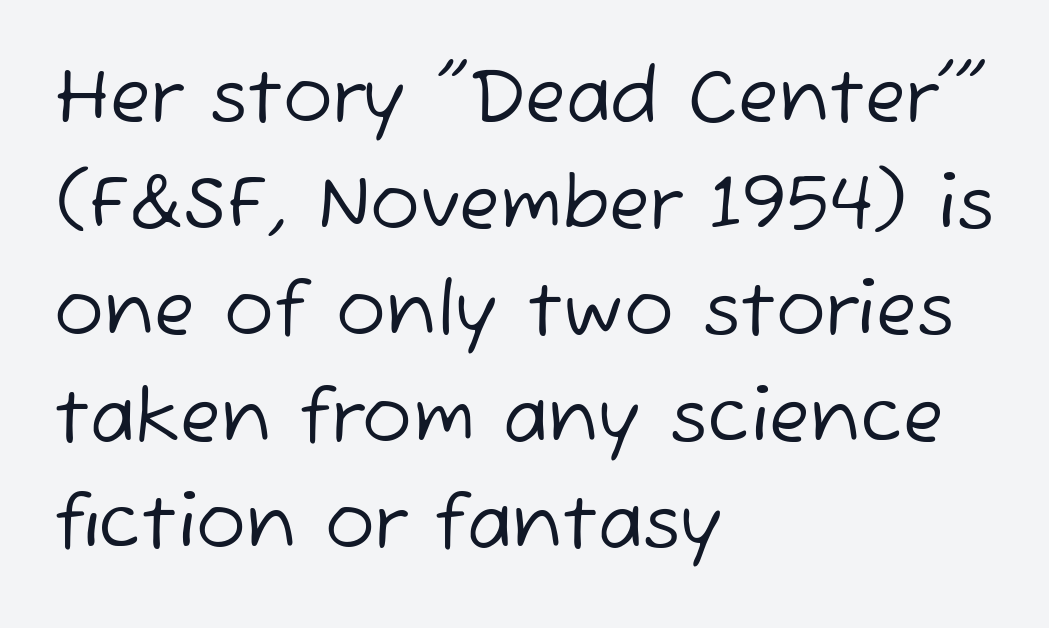
{"serif": "no", "bold": "no", "weight": "regular", "width": "normal", "stroke_contrast": "low", "x_height": "medium", "monospaced": "no", "underline": "no", "align": "left", "line_spacing": "normal", "line_spacing_ratio": 1.44, "letter_spacing": "normal", "letter_spacing_em": 0.0, "glyph_px": 74}
